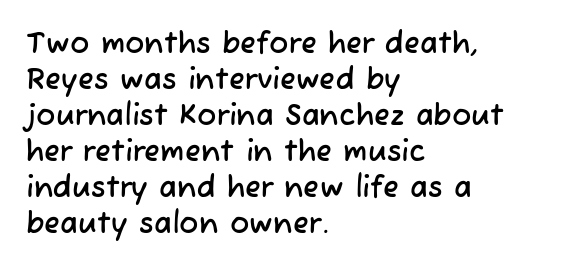
The image shows 29 px sans-serif type; set left-aligned, line spacing 1.24x, normal letter spacing, not underlined; low stroke contrast and a medium x-height.
